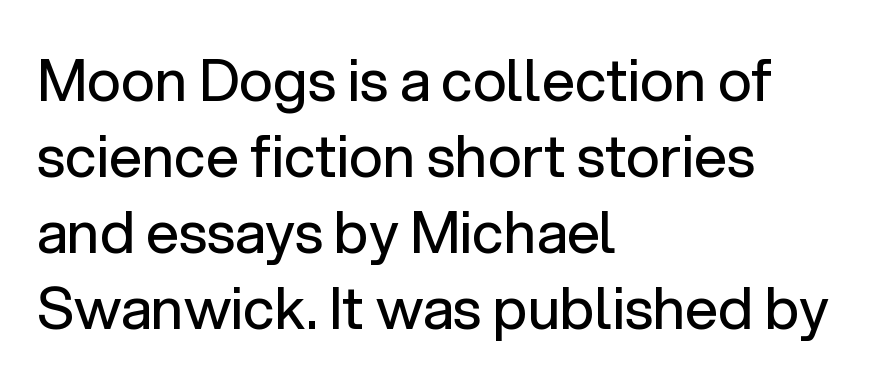
Q: Is the text bold? A: No.
Q: Is the text italic (slanted)? A: No, it is upright.
Q: Is the typeface a serif or a sans-serif typeface? A: Sans-serif.
Q: Is the text underlined? A: No.
Q: How is the paragraph aligned? A: Left-aligned.
Q: Is the spacing between letters normal or unusually wide? A: Normal.
Q: Is the spacing between lines tight, normal or loose? A: Normal.
Q: Width (condensed, normal, or wide)? A: Normal.
Q: Stroke contrast? A: Low.
Q: x-height? A: Medium.
Q: Monospaced? A: No.
